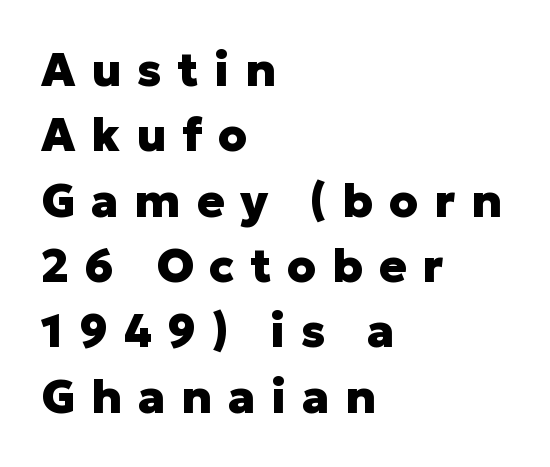
In terms of letterform style, serifs are entirely absent. Each letter keeps its own natural width here, so spacing adapts to shape. Nobody drew a line under any word here. A typesetter would call this heavily tracked-out type. Notice how thick the strokes are: this is what a full bold looks like. Regarding leading, the lines here are spaced in the standard way.
